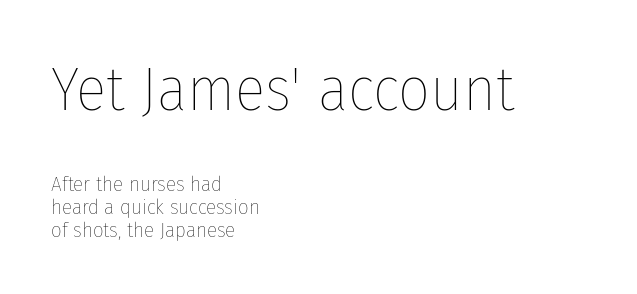
Q: Is the text bold? A: No.
Q: Is the text italic (slanted)? A: No, it is upright.
Q: Is the text underlined? A: No.
Q: How is the paragraph aligned? A: Left-aligned.
Q: Is the spacing between letters normal or unusually wide? A: Normal.
Q: Is the spacing between lines tight, normal or loose? A: Tight.
Q: Which block of text is set in a larger size, the first (top) or the second (bottom)? A: The first (top) one.
Q: Width (condensed, normal, or wide)? A: Condensed.
Q: Stroke contrast? A: Low.
Q: x-height? A: Medium.
Q: Monospaced? A: No.
